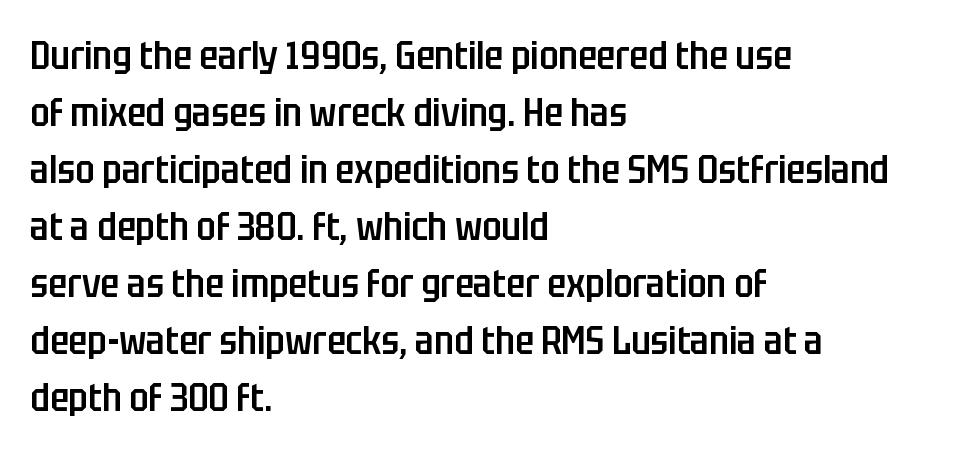
The image shows 39 px semibold, condensed sans-serif type, upright; set left-aligned, normal line spacing (1.46x), normal letter spacing, not underlined; low stroke contrast and a large x-height.
